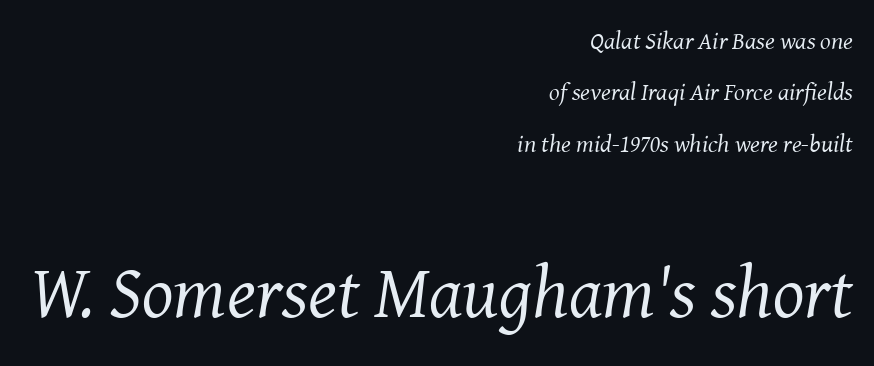
Q: Is the text bold? A: No.
Q: Is the text italic (slanted)? A: Yes, it leans right by about 8 degrees.
Q: Is the typeface a serif or a sans-serif typeface? A: Serif.
Q: Is the text underlined? A: No.
Q: How is the paragraph aligned? A: Right-aligned.
Q: Is the spacing between letters normal or unusually wide? A: Normal.
Q: Is the spacing between lines tight, normal or loose? A: Loose.
Q: Which block of text is set in a larger size, the first (top) or the second (bottom)? A: The second (bottom) one.
Q: Width (condensed, normal, or wide)? A: Normal.
Q: Stroke contrast? A: Medium.
Q: x-height? A: Medium.
Q: Monospaced? A: No.
